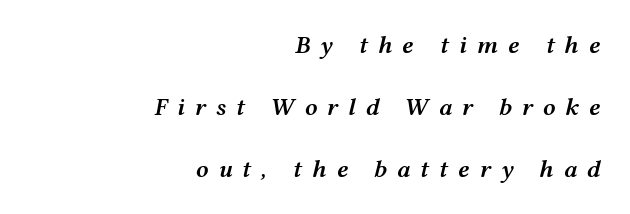
{"italic": "yes", "lean": "right", "slant_degrees": 12, "bold": "semi", "underline": "no", "align": "right", "line_spacing": "loose", "line_spacing_ratio": 2.48, "letter_spacing": "wide", "letter_spacing_em": 0.39, "glyph_px": 25}
